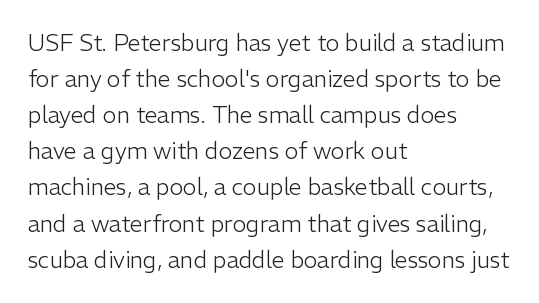
The image shows 23 px text type, upright; set left-aligned, normal line spacing (1.57x), normal letter spacing, not underlined.
